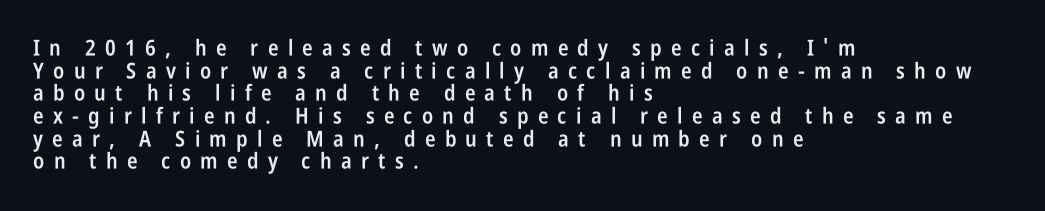
The image shows 22 px text type, upright; set left-aligned, tight line spacing (1.03x), unusually wide letter spacing (+0.42 em), not underlined.
